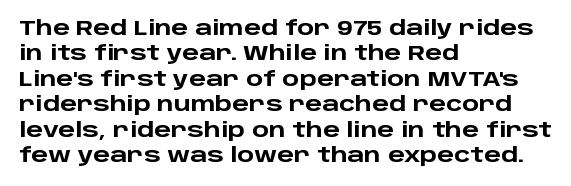
The image shows 20 px bold type, upright; set left-aligned, normal line spacing (1.27x), normal letter spacing, not underlined.
